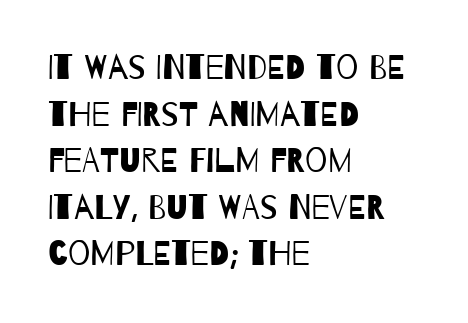
The image shows 35 px regular-weight, condensed sans-serif type; set left-aligned, normal line spacing (1.33x), normal letter spacing, not underlined; low stroke contrast and a large x-height.
